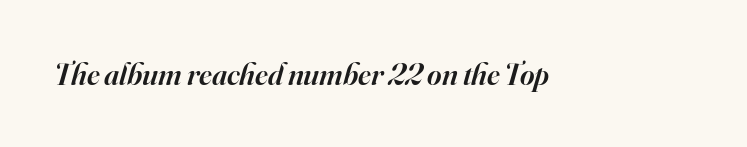
The image shows 31 px semibold serif type, italic (leaning right); set normal letter spacing, not underlined; high stroke contrast and a small x-height.
